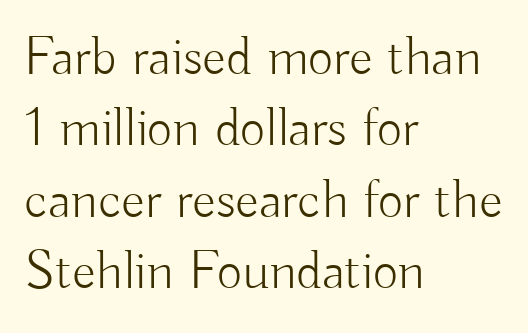
Unlike italic type, these characters show no tilt at all. Short and long lines alike share a common starting point at left. The gap between lines stays unmarked. Each letter keeps its own natural width here, so spacing adapts to shape.
